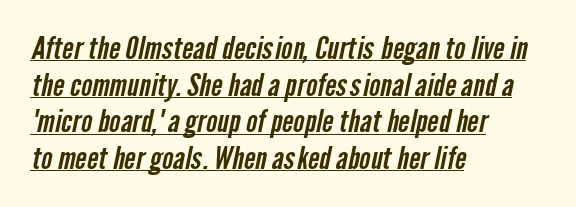
The image shows 30 px condensed sans-serif type; set left-aligned, line spacing 1.22x, normal letter spacing, underlined; low stroke contrast and a medium x-height.
